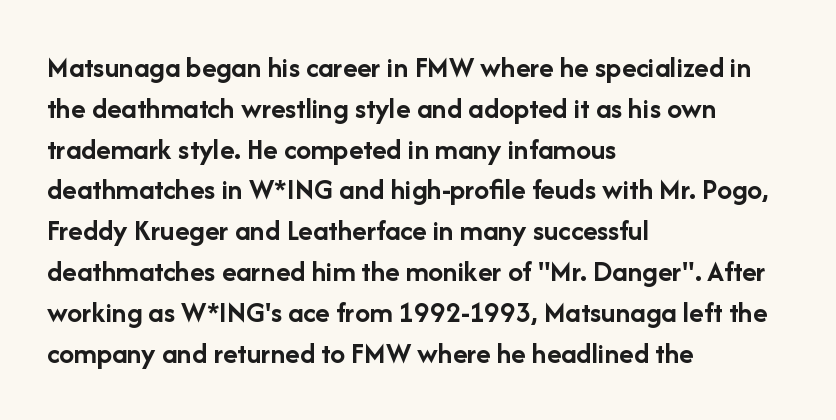
{"serif": "no", "italic": "no", "bold": "yes", "weight": "semibold", "width": "normal", "stroke_contrast": "low", "x_height": "medium", "monospaced": "no", "underline": "no", "align": "left", "line_spacing": "normal", "line_spacing_ratio": 1.36, "letter_spacing": "normal", "letter_spacing_em": 0.0, "glyph_px": 30}
